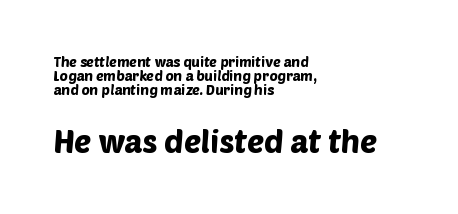
The image shows 32 px sans-serif type; set left-aligned, tight line spacing (1.01x), normal letter spacing, not underlined; the second (bottom) block is 2.29x larger; low stroke contrast and a large x-height.
